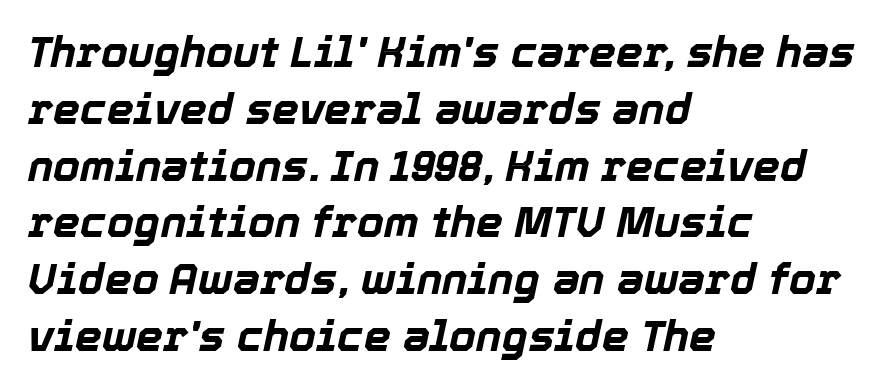
The image shows 43 px bold type, italic (leaning right); set left-aligned, normal line spacing (1.32x), normal letter spacing, not underlined; a medium x-height.
